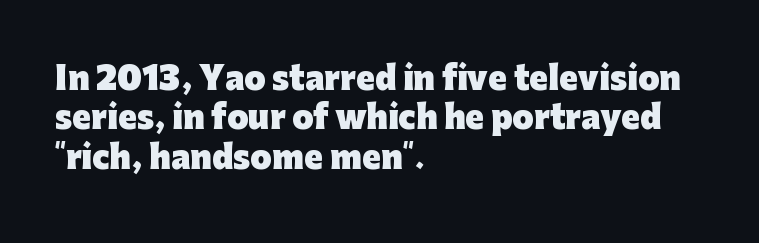
The image shows 31 px heavy sans-serif type, upright; set left-aligned, normal line spacing (1.27x), normal letter spacing, not underlined; low stroke contrast and a medium x-height.
